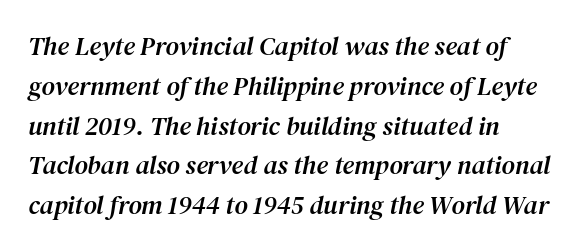
The image shows 26 px text type, italic (leaning right); set normal line spacing (1.53x), normal letter spacing, not underlined.
